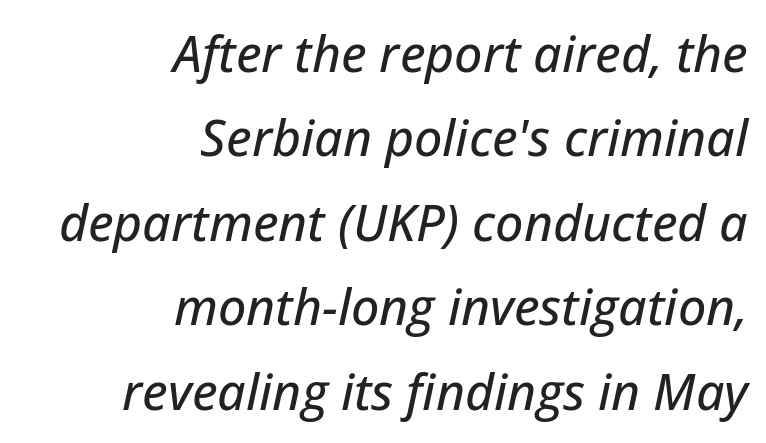
{"italic": "yes", "lean": "right", "slant_degrees": 12, "width": "normal", "stroke_contrast": "low", "x_height": "medium", "monospaced": "no", "underline": "no", "align": "right", "line_spacing": "normal", "line_spacing_ratio": 1.69, "letter_spacing": "normal", "letter_spacing_em": 0.0, "glyph_px": 50}
